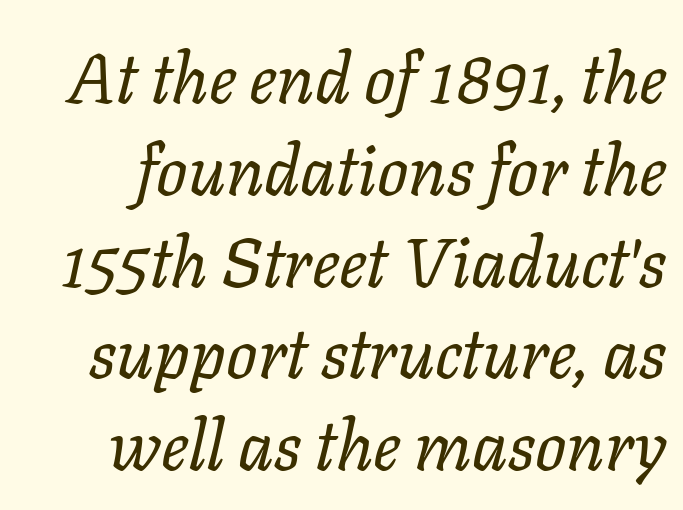
The image shows 69 px regular-weight type, italic (leaning right); set normal line spacing (1.33x), normal letter spacing, not underlined; low stroke contrast and a medium x-height.
